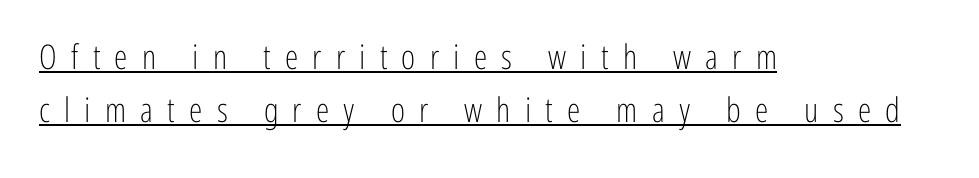
Q: Is the text bold? A: No.
Q: Is the text italic (slanted)? A: No, it is upright.
Q: Is the typeface a serif or a sans-serif typeface? A: Sans-serif.
Q: Is the text underlined? A: Yes.
Q: How is the paragraph aligned? A: Left-aligned.
Q: Is the spacing between letters normal or unusually wide? A: Unusually wide.
Q: Is the spacing between lines tight, normal or loose? A: Normal.
Q: Width (condensed, normal, or wide)? A: Condensed.
Q: Stroke contrast? A: Low.
Q: x-height? A: Medium.
Q: Monospaced? A: No.
